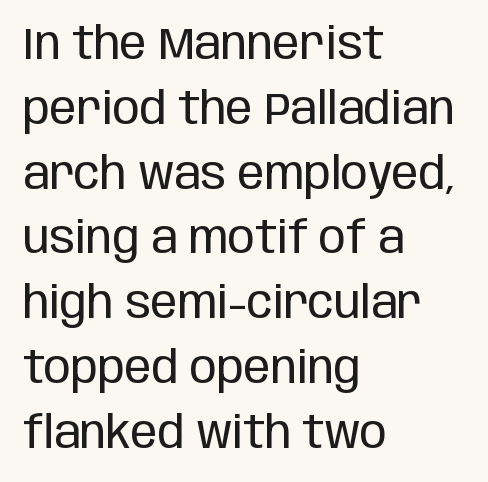
Q: Is the text bold? A: No.
Q: Is the text italic (slanted)? A: No, it is upright.
Q: Is the typeface a serif or a sans-serif typeface? A: Sans-serif.
Q: Is the text underlined? A: No.
Q: How is the paragraph aligned? A: Left-aligned.
Q: Is the spacing between letters normal or unusually wide? A: Normal.
Q: Is the spacing between lines tight, normal or loose? A: Normal.
Q: Width (condensed, normal, or wide)? A: Condensed.
Q: Stroke contrast? A: Low.
Q: x-height? A: Large.
Q: Monospaced? A: No.
